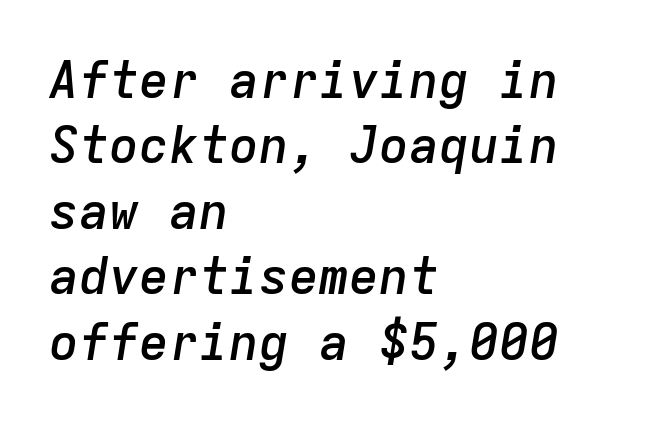
Q: Is the text bold? A: Semi-bold.
Q: Is the text italic (slanted)? A: Yes, it leans right by about 9 degrees.
Q: Is the text underlined? A: No.
Q: How is the paragraph aligned? A: Left-aligned.
Q: Is the spacing between letters normal or unusually wide? A: Normal.
Q: Is the spacing between lines tight, normal or loose? A: Normal.
Q: Width (condensed, normal, or wide)? A: Normal.
Q: Stroke contrast? A: Low.
Q: x-height? A: Medium.
Q: Monospaced? A: Yes.
